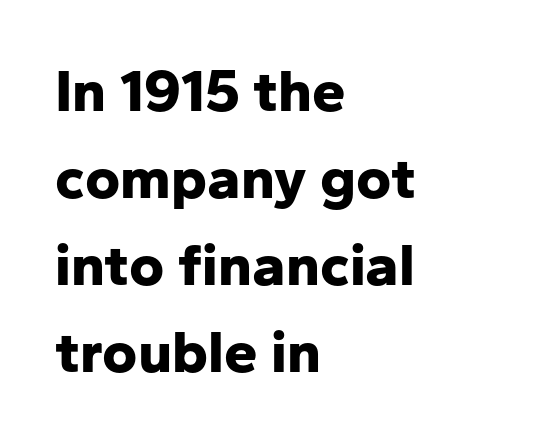
{"serif": "no", "italic": "no", "bold": "yes", "weight": "bold", "width": "normal", "stroke_contrast": "low", "x_height": "medium", "monospaced": "no", "underline": "no", "align": "left", "line_spacing": "normal", "line_spacing_ratio": 1.45, "letter_spacing": "normal", "letter_spacing_em": 0.0, "glyph_px": 60}
